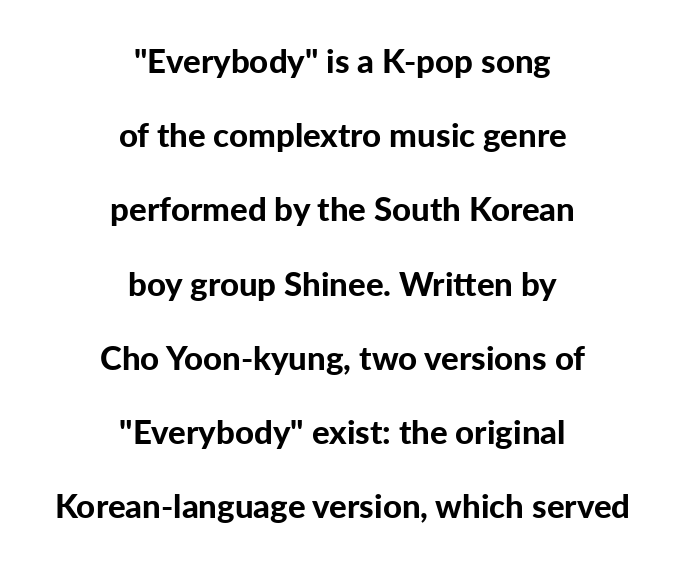
A bare baseline throughout the passage. Note the varied advance widths — an 'i' is clearly narrower than an 'm'. This sample trades compactness for vertical openness between lines. The letters sit at their default tracking, neither squeezed nor spread. A typesetter would label this face a sans. The rendering positions every line midway between the sides.
